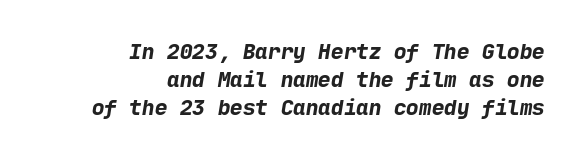
Q: Is the text bold? A: Yes.
Q: Is the text underlined? A: No.
Q: How is the paragraph aligned? A: Right-aligned.
Q: Is the spacing between letters normal or unusually wide? A: Normal.
Q: Is the spacing between lines tight, normal or loose? A: Normal.
